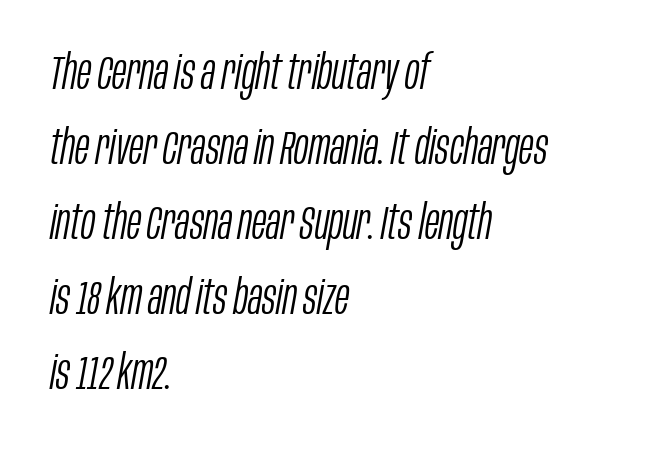
The image shows 48 px light, condensed type, italic (leaning right); set left-aligned, normal line spacing (1.56x), normal letter spacing, not underlined; low stroke contrast and a large x-height.
